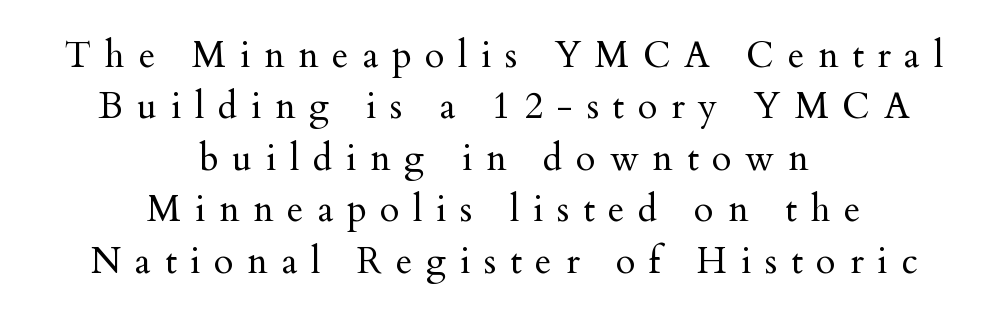
Posture: straight, roman, zero tilt. Words appear elongated and porous because spacing is wide. Horizontal bands of white between lines are of average thickness. Both edges are ragged and mirror each other, which tells us the setting is centered. Stroke mass is kept to a normal reading level or below.
